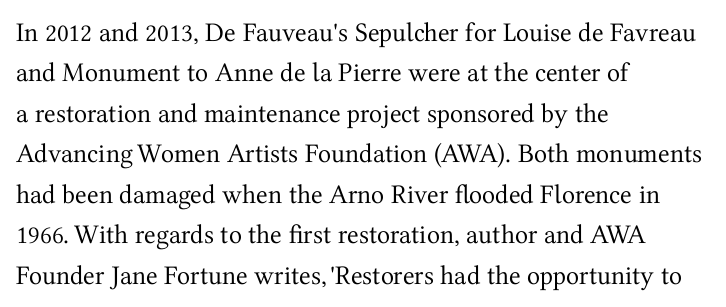
Q: Is the text bold? A: No.
Q: Is the text italic (slanted)? A: No, it is upright.
Q: Is the text underlined? A: No.
Q: How is the paragraph aligned? A: Left-aligned.
Q: Is the spacing between letters normal or unusually wide? A: Normal.
Q: Is the spacing between lines tight, normal or loose? A: Normal.
